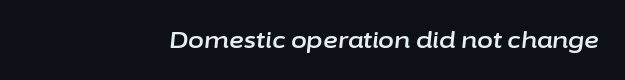
The image shows 23 px text type, italic (leaning right); set normal letter spacing, not underlined.
